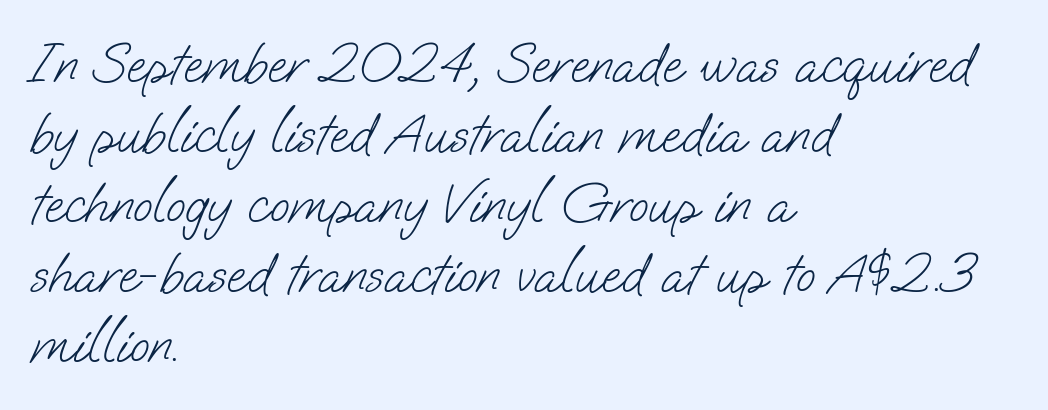
Q: Is the text bold? A: No.
Q: Is the typeface a serif or a sans-serif typeface? A: Sans-serif.
Q: Is the text underlined? A: No.
Q: How is the paragraph aligned? A: Left-aligned.
Q: Is the spacing between letters normal or unusually wide? A: Normal.
Q: Width (condensed, normal, or wide)? A: Normal.
Q: Stroke contrast? A: Low.
Q: x-height? A: Small.
Q: Monospaced? A: No.
